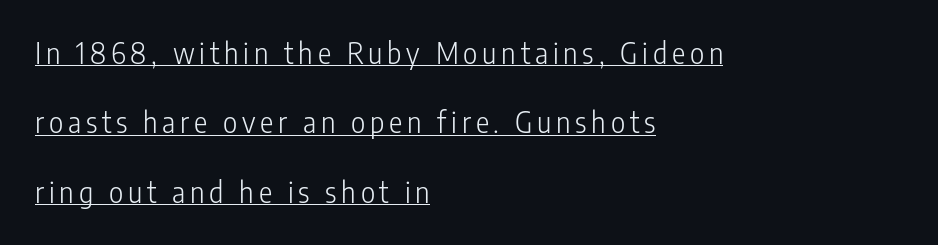
Widely set lines give the paragraph a tall, airy silhouette. The letters advance in unequal steps, a hallmark of proportional type. This sample is left-justified, so line endings fall wherever the words run out. Stroke terminals: plain, sans-serif. This is not heavy type; no bold has been used.
